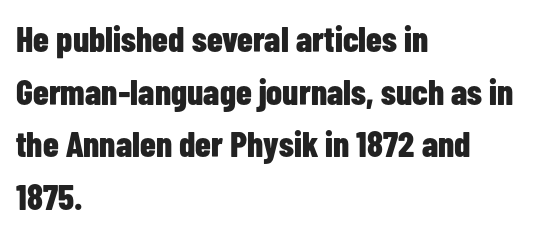
The image shows 36 px bold, condensed sans-serif type, upright; set left-aligned, normal line spacing (1.46x), normal letter spacing, not underlined; low stroke contrast and a medium x-height.
